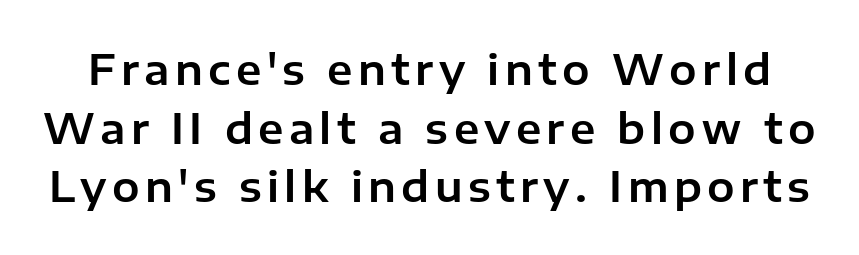
{"serif": "no", "italic": "no", "width": "normal", "stroke_contrast": "low", "x_height": "medium", "monospaced": "no", "underline": "no", "line_spacing": "normal", "line_spacing_ratio": 1.43, "glyph_px": 41}
